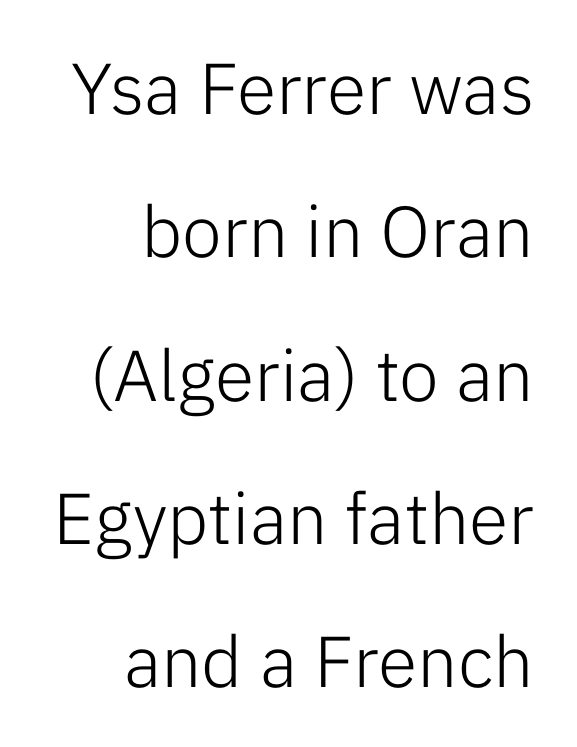
{"serif": "no", "italic": "no", "bold": "no", "weight": "light", "width": "normal", "stroke_contrast": "low", "x_height": "medium", "monospaced": "no", "underline": "no", "align": "right", "line_spacing": "loose", "line_spacing_ratio": 1.99, "letter_spacing": "normal", "letter_spacing_em": 0.0, "glyph_px": 72}
